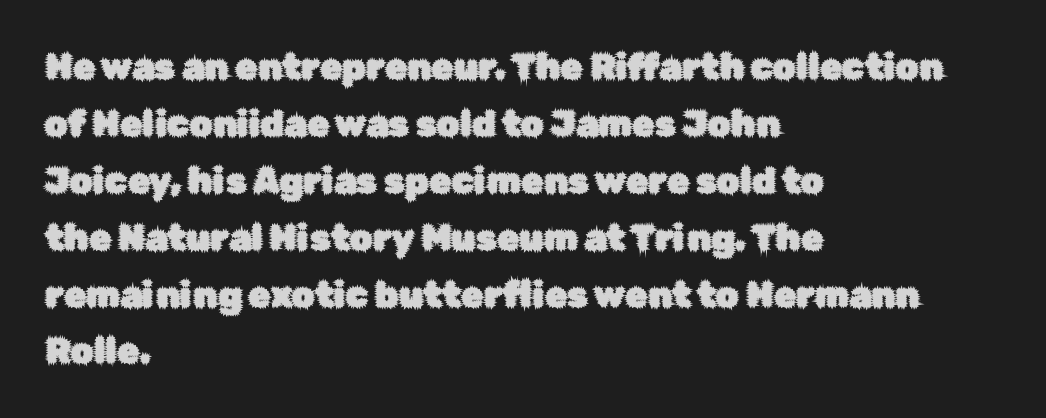
{"serif": "no", "italic": "no", "width": "normal", "stroke_contrast": "low", "x_height": "medium", "monospaced": "no", "underline": "no", "align": "left", "line_spacing": "normal", "line_spacing_ratio": 1.58, "letter_spacing": "normal", "letter_spacing_em": 0.0, "glyph_px": 36}
